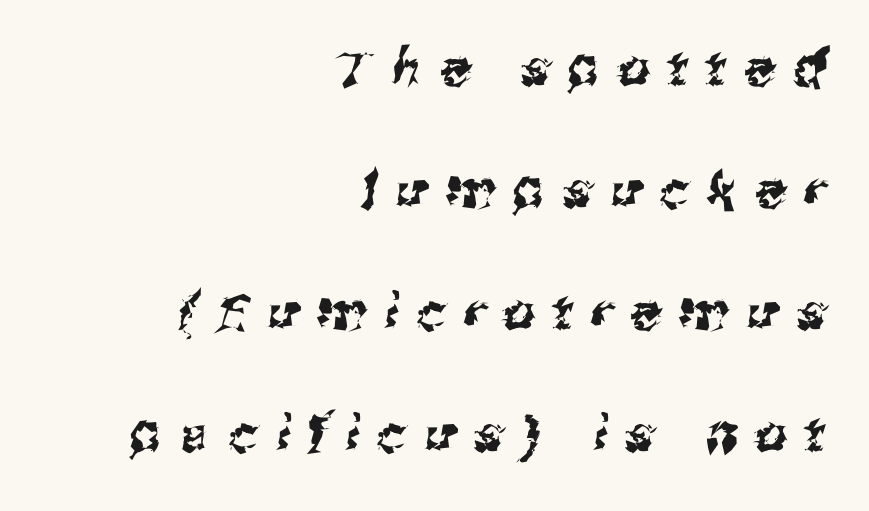
Q: Is the typeface a serif or a sans-serif typeface? A: Sans-serif.
Q: Is the text underlined? A: No.
Q: How is the paragraph aligned? A: Right-aligned.
Q: Is the spacing between letters normal or unusually wide? A: Unusually wide.
Q: Is the spacing between lines tight, normal or loose? A: Loose.
Q: Width (condensed, normal, or wide)? A: Normal.
Q: Stroke contrast? A: Medium.
Q: x-height? A: Medium.
Q: Monospaced? A: No.
